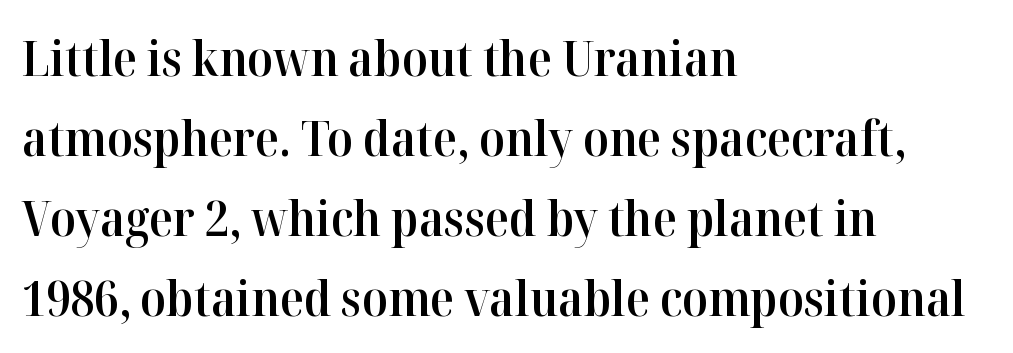
The image shows 50 px semibold serif type, upright; set left-aligned, normal line spacing (1.6x), normal letter spacing, not underlined; high stroke contrast and a medium x-height.
